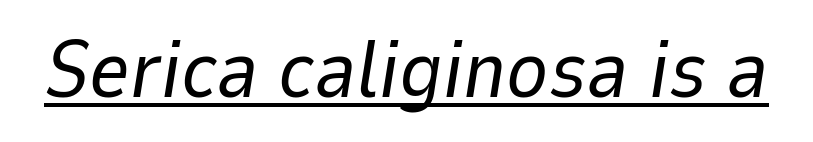
Nothing heavy about these letters — not bold at all. The glyphs look as if they've been sheared to an angle. A typesetter would call this zero additional tracking. Here the designer chose a conventional face with non-uniform glyph widths.
